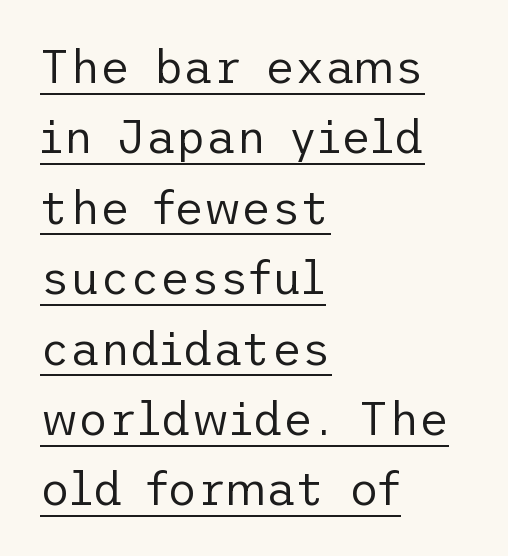
The image shows 46 px regular-weight sans-serif type, upright; set left-aligned, normal line spacing (1.53x), normal letter spacing, underlined; low stroke contrast and a medium x-height.
